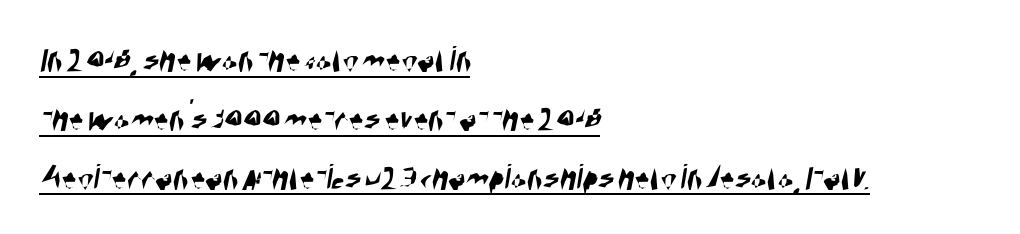
Q: Is the typeface a serif or a sans-serif typeface? A: Sans-serif.
Q: Is the text underlined? A: Yes.
Q: How is the paragraph aligned? A: Left-aligned.
Q: Is the spacing between letters normal or unusually wide? A: Normal.
Q: Is the spacing between lines tight, normal or loose? A: Normal.
Q: Width (condensed, normal, or wide)? A: Condensed.
Q: Stroke contrast? A: High.
Q: x-height? A: Large.
Q: Monospaced? A: No.
